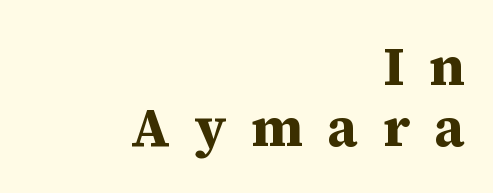
Q: Is the text bold? A: Yes.
Q: Is the text italic (slanted)? A: No, it is upright.
Q: Is the typeface a serif or a sans-serif typeface? A: Serif.
Q: Is the text underlined? A: No.
Q: How is the paragraph aligned? A: Right-aligned.
Q: Is the spacing between letters normal or unusually wide? A: Unusually wide.
Q: Is the spacing between lines tight, normal or loose? A: Tight.
Q: Width (condensed, normal, or wide)? A: Normal.
Q: Stroke contrast? A: Medium.
Q: x-height? A: Medium.
Q: Monospaced? A: No.
